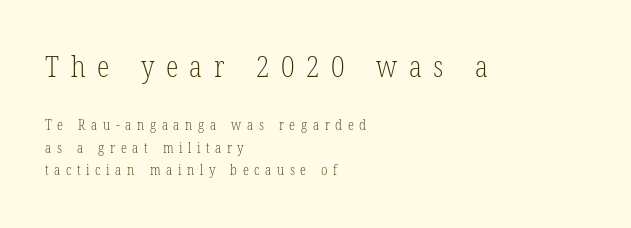
The image shows 29 px light, condensed serif type, upright; set left-aligned, normal line spacing (1.59x), unusually wide letter spacing (+0.4 em), not underlined; the first (top) block is 2.07x larger; low stroke contrast and a medium x-height.
